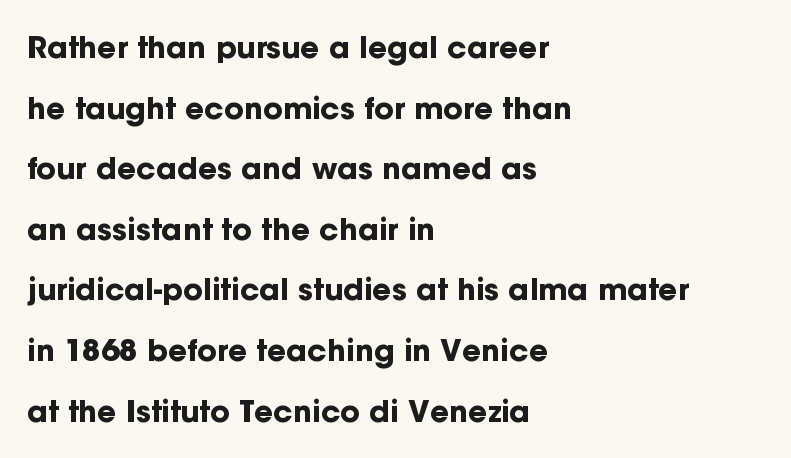
{"serif": "no", "italic": "no", "bold": "yes", "weight": "bold", "width": "normal", "stroke_contrast": "low", "x_height": "medium", "monospaced": "no", "underline": "no", "align": "left", "line_spacing": "loose", "line_spacing_ratio": 2.02, "letter_spacing": "normal", "letter_spacing_em": 0.0, "glyph_px": 30}
